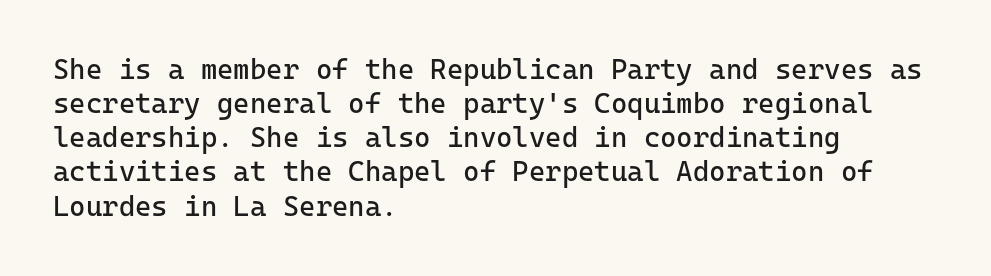
{"serif": "no", "italic": "no", "bold": "no", "weight": "regular", "width": "normal", "stroke_contrast": "low", "x_height": "medium", "underline": "no", "align": "left", "line_spacing_ratio": 1.22, "letter_spacing": "normal", "letter_spacing_em": 0.0, "glyph_px": 28}
